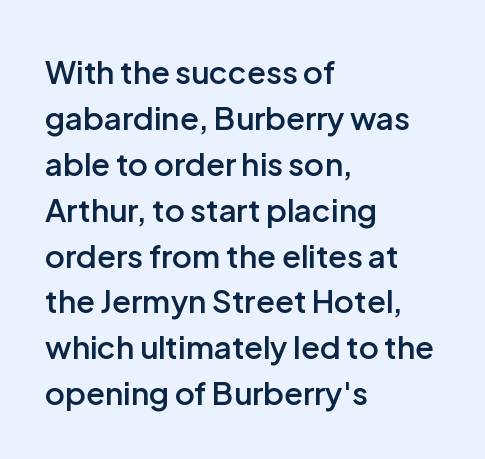
Varying glyph widths throughout — classic text-font behaviour. Rule under the text: the space is simply empty. The rows are spaced the way most documents space them. It's the straight-up-and-down kind of type. Slightly chunky letters — semibold, I'd say, not full bold.
